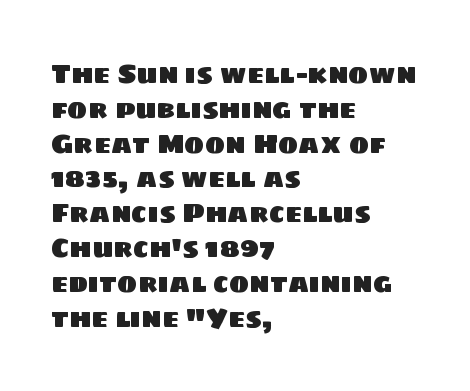
The image shows 27 px text type; set left-aligned, normal line spacing (1.29x), normal letter spacing, not underlined.
